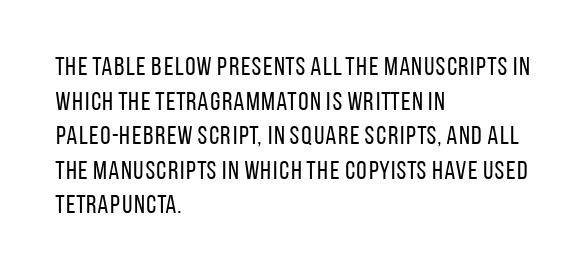
The image shows 26 px text type, upright; set left-aligned, normal line spacing (1.33x), normal letter spacing, not underlined.
